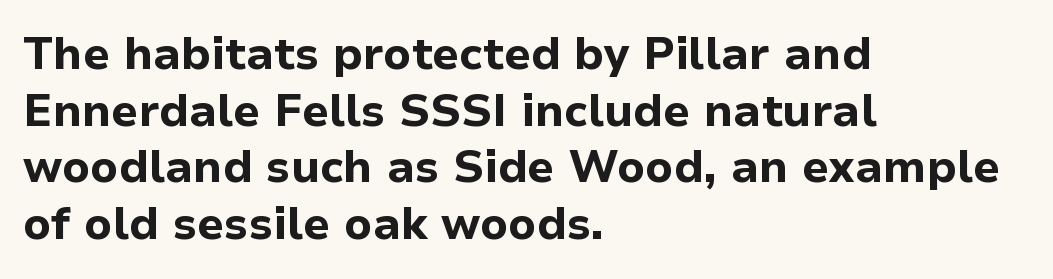
The image shows 45 px bold sans-serif type, upright; set left-aligned, normal line spacing (1.26x), normal letter spacing, not underlined; low stroke contrast and a medium x-height.
